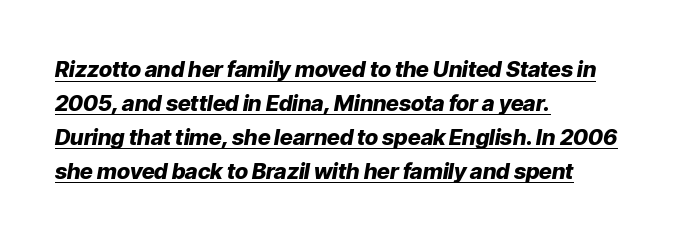
Standard letterfit; no display-style spreading of the glyphs. How heavy is the stroke? Heavy — this is a bold. One-word summary of the alignment: left. This sample keeps an unexceptional amount of space between lines. The text carries the slant typical of an italic or oblique font.
